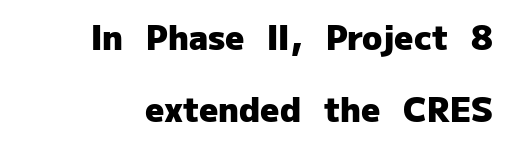
{"serif": "no", "italic": "no", "bold": "yes", "weight": "heavy", "width": "normal", "stroke_contrast": "low", "x_height": "medium", "monospaced": "no", "underline": "no", "align": "right", "line_spacing": "loose", "line_spacing_ratio": 2.19, "letter_spacing": "normal", "letter_spacing_em": 0.0, "glyph_px": 33}
